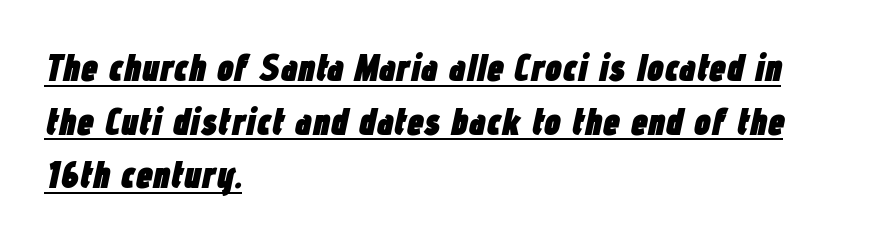
The image shows 38 px heavy, condensed type, italic (leaning right); set left-aligned, normal line spacing (1.41x), normal letter spacing, underlined; low stroke contrast and a medium x-height.
